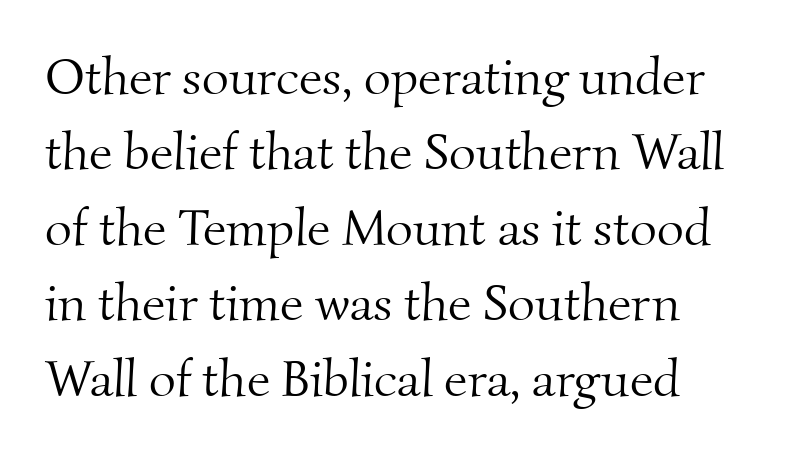
{"serif": "yes", "bold": "no", "weight": "light", "width": "normal", "stroke_contrast": "medium", "x_height": "small", "monospaced": "no", "underline": "no", "align": "left", "line_spacing": "normal", "line_spacing_ratio": 1.45, "letter_spacing": "normal", "letter_spacing_em": 0.0, "glyph_px": 52}
